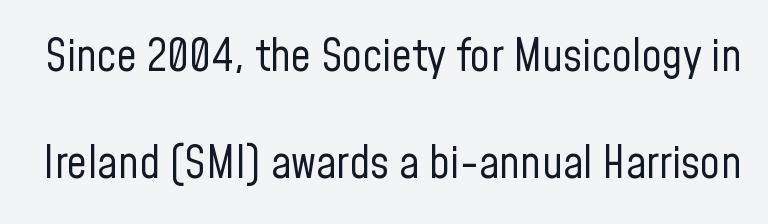
There is no visible air inserted between adjacent glyphs. I'd call this a sans setting — the letters go barefoot. This sample has the flowing, uneven cadence of proportional lettering. The specimen reads as upright at a glance. The characters are drawn with everyday or finer stroke widths.
